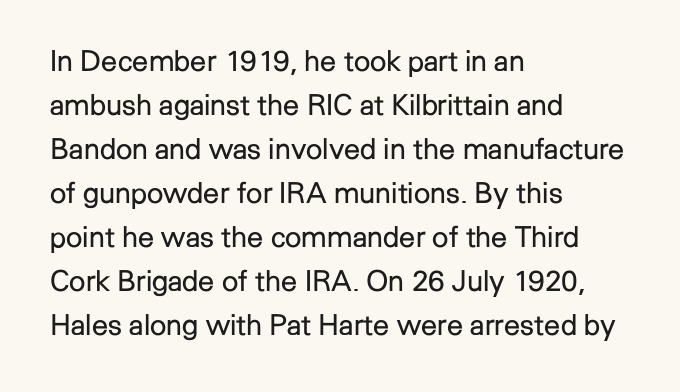
The image shows 29 px regular-weight sans-serif type, upright; set left-aligned, normal line spacing (1.52x), normal letter spacing, not underlined; low stroke contrast and a medium x-height.
